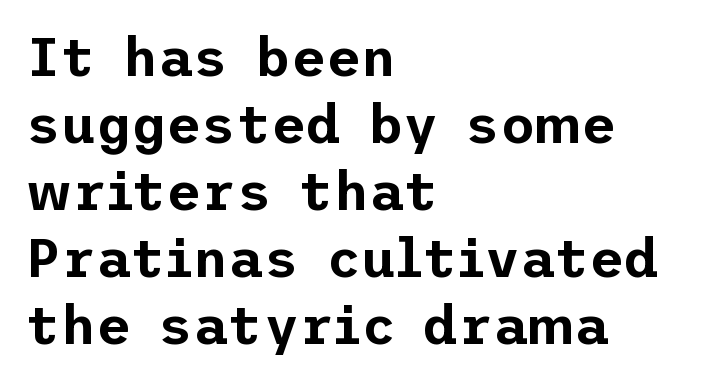
Q: Is the text italic (slanted)? A: No, it is upright.
Q: Is the typeface a serif or a sans-serif typeface? A: Sans-serif.
Q: Is the text underlined? A: No.
Q: How is the paragraph aligned? A: Left-aligned.
Q: Is the spacing between letters normal or unusually wide? A: Normal.
Q: Width (condensed, normal, or wide)? A: Normal.
Q: Stroke contrast? A: Low.
Q: x-height? A: Medium.
